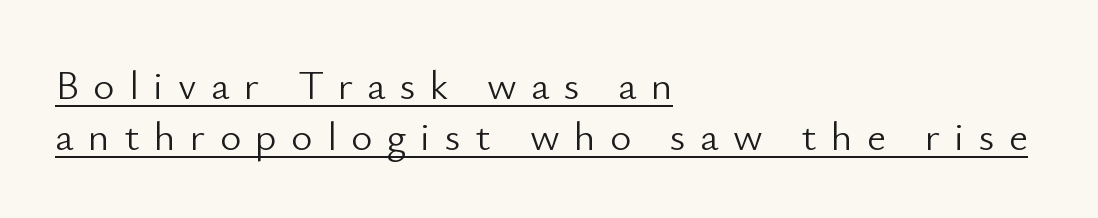
The image shows 41 px light sans-serif type, upright; set left-aligned, normal line spacing (1.25x), unusually wide letter spacing (+0.35 em), underlined; low stroke contrast and a small x-height.
